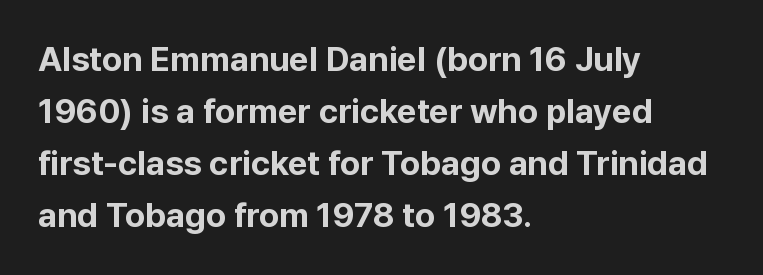
Q: Is the text bold? A: Yes.
Q: Is the text italic (slanted)? A: No, it is upright.
Q: Is the typeface a serif or a sans-serif typeface? A: Sans-serif.
Q: Is the text underlined? A: No.
Q: How is the paragraph aligned? A: Left-aligned.
Q: Is the spacing between letters normal or unusually wide? A: Normal.
Q: Is the spacing between lines tight, normal or loose? A: Normal.
Q: Width (condensed, normal, or wide)? A: Normal.
Q: Stroke contrast? A: Low.
Q: x-height? A: Medium.
Q: Monospaced? A: No.
